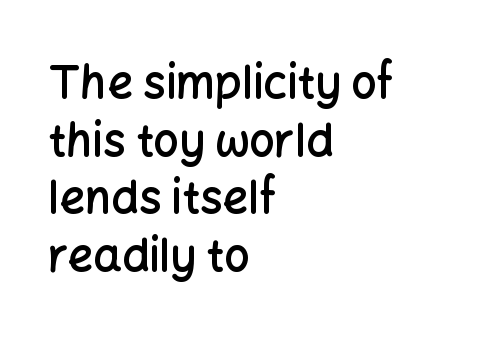
Summary of vertical rhythm: regular, with standard interline spacing. The zone under the glyphs is completely vacant. These lines are composed in type without serifs. Character widths vary here, with narrow letters taking less room than wide ones.
